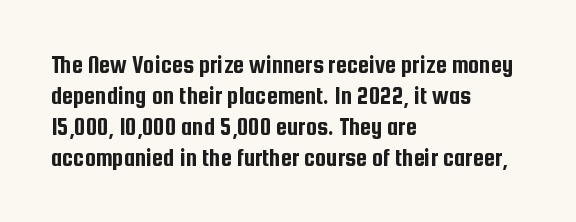
Clear beneath every line of the passage. Is the block centered? No — it sits flush against the left margin. Observe the ordinary spacing: letters are neighbours, not strangers. The letters stand upright; this is a roman face.
